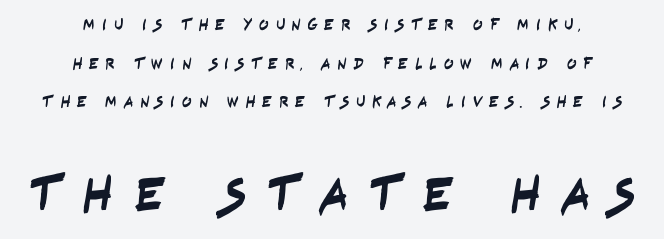
The image shows 49 px condensed sans-serif type; set centered, loose line spacing (2.41x), unusually wide letter spacing (+0.42 em), not underlined; the second (bottom) block is 3.06x larger; low stroke contrast and a large x-height.
